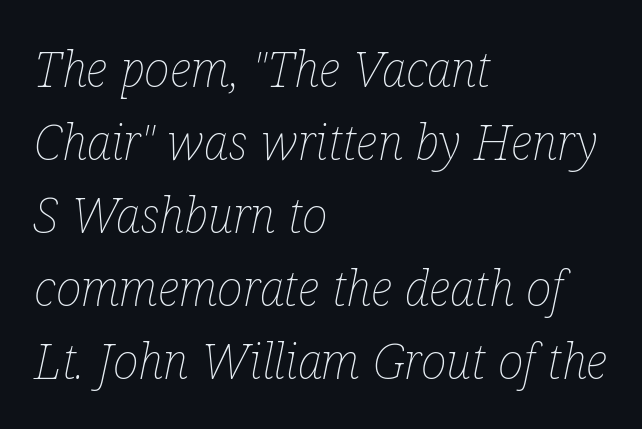
{"italic": "yes", "lean": "right", "slant_degrees": 12, "bold": "no", "weight": "thin", "width": "condensed", "stroke_contrast": "low", "x_height": "medium", "monospaced": "no", "underline": "no", "align": "left", "line_spacing": "normal", "line_spacing_ratio": 1.49, "letter_spacing": "normal", "letter_spacing_em": 0.0, "glyph_px": 49}
